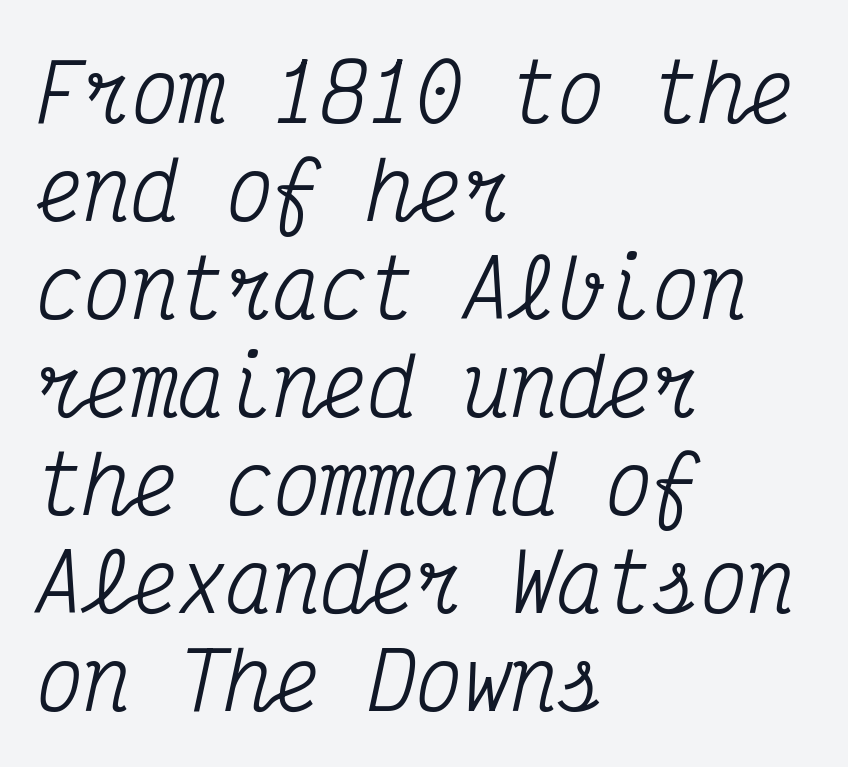
The image shows 79 px condensed serif type, italic (leaning right), monospaced; set left-aligned, line spacing 1.24x, normal letter spacing, not underlined; medium stroke contrast and a medium x-height.
